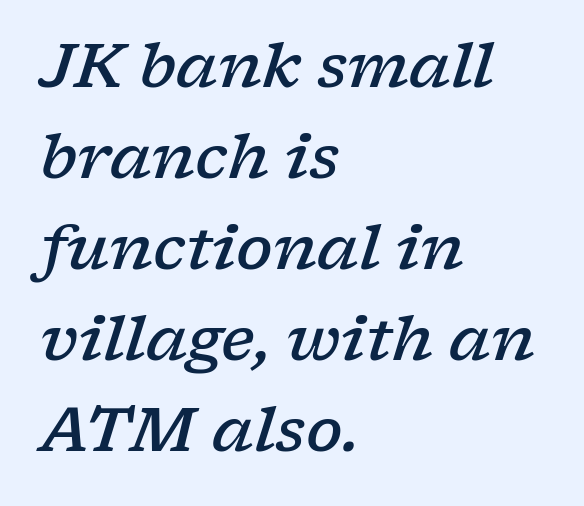
Q: Is the text bold? A: Semi-bold.
Q: Is the text italic (slanted)? A: Yes, it leans right by about 17 degrees.
Q: Is the typeface a serif or a sans-serif typeface? A: Serif.
Q: Is the text underlined? A: No.
Q: How is the paragraph aligned? A: Left-aligned.
Q: Is the spacing between letters normal or unusually wide? A: Normal.
Q: Is the spacing between lines tight, normal or loose? A: Normal.
Q: Width (condensed, normal, or wide)? A: Wide.
Q: Stroke contrast? A: Low.
Q: x-height? A: Medium.
Q: Monospaced? A: No.
